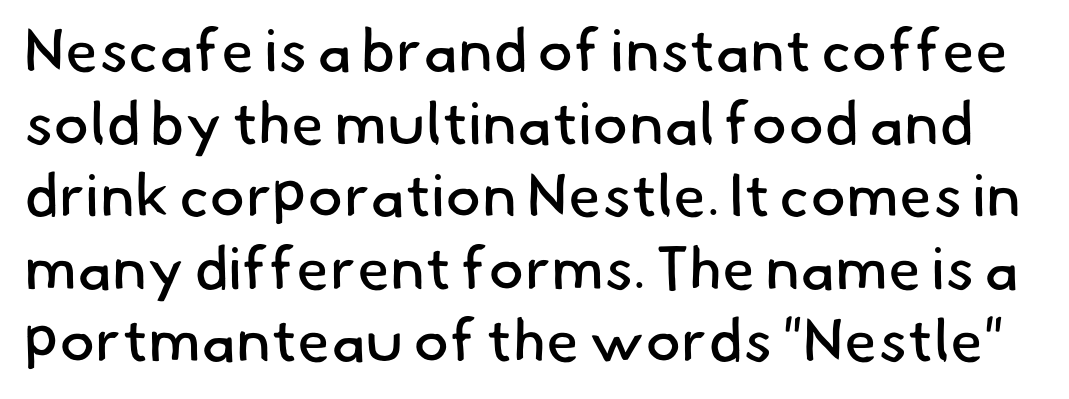
Q: Is the text bold? A: No.
Q: Is the typeface a serif or a sans-serif typeface? A: Sans-serif.
Q: Is the text underlined? A: No.
Q: Is the spacing between letters normal or unusually wide? A: Normal.
Q: Width (condensed, normal, or wide)? A: Normal.
Q: Stroke contrast? A: Low.
Q: x-height? A: Small.
Q: Monospaced? A: No.
